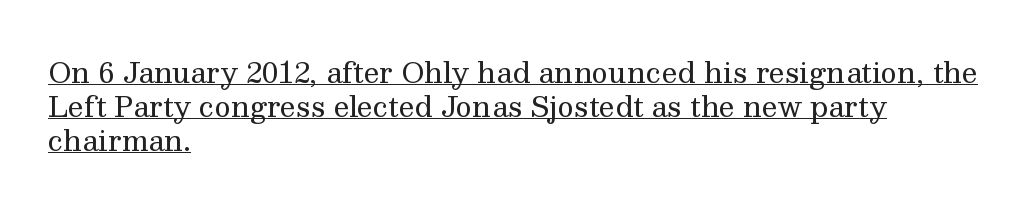
{"serif": "yes", "italic": "no", "bold": "no", "weight": "regular", "width": "normal", "stroke_contrast": "medium", "x_height": "medium", "monospaced": "no", "underline": "yes", "align": "left", "line_spacing_ratio": 1.21, "letter_spacing": "normal", "letter_spacing_em": 0.0, "glyph_px": 28}
